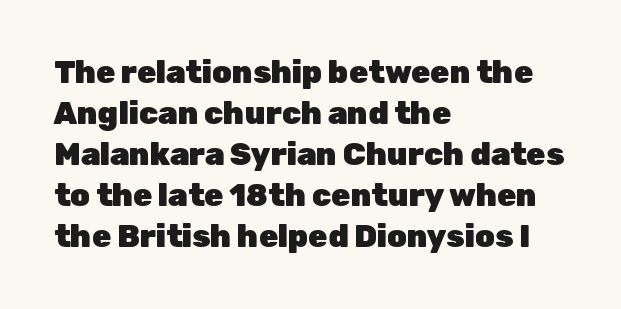
Q: Is the text bold? A: Yes.
Q: Is the text italic (slanted)? A: No, it is upright.
Q: Is the typeface a serif or a sans-serif typeface? A: Sans-serif.
Q: Is the text underlined? A: No.
Q: How is the paragraph aligned? A: Left-aligned.
Q: Is the spacing between letters normal or unusually wide? A: Normal.
Q: Is the spacing between lines tight, normal or loose? A: Normal.
Q: Width (condensed, normal, or wide)? A: Normal.
Q: Stroke contrast? A: Low.
Q: x-height? A: Medium.
Q: Monospaced? A: No.
